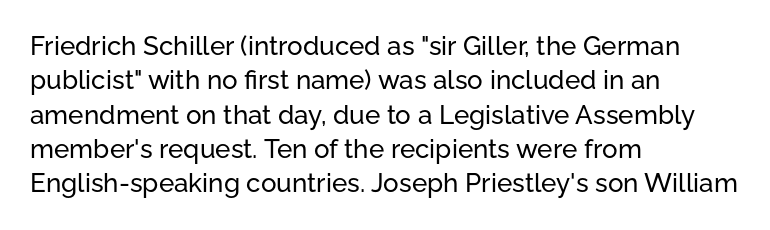
{"italic": "no", "underline": "no", "align": "left", "line_spacing": "normal", "line_spacing_ratio": 1.32, "letter_spacing": "normal", "letter_spacing_em": 0.0, "glyph_px": 26}
